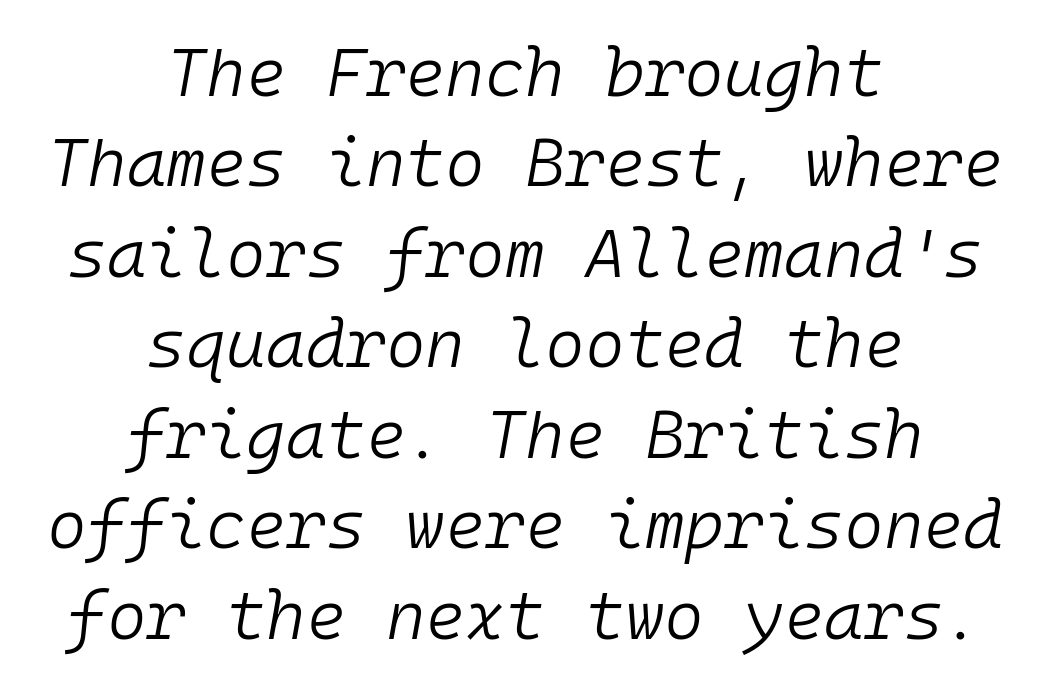
Q: Is the text bold? A: No.
Q: Is the text italic (slanted)? A: Yes, it leans right by about 10 degrees.
Q: Is the text underlined? A: No.
Q: How is the paragraph aligned? A: Centered.
Q: Is the spacing between letters normal or unusually wide? A: Normal.
Q: Is the spacing between lines tight, normal or loose? A: Normal.
Q: Width (condensed, normal, or wide)? A: Normal.
Q: Stroke contrast? A: Low.
Q: x-height? A: Medium.
Q: Monospaced? A: Yes.
